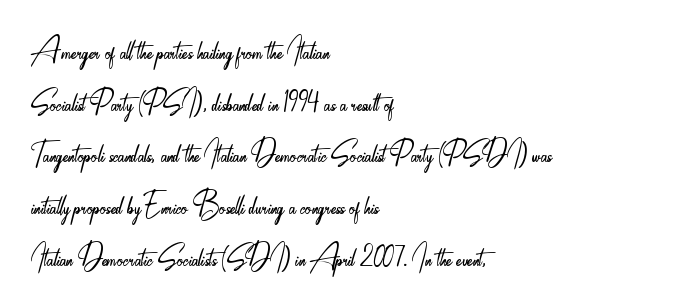
{"serif": "no", "bold": "no", "weight": "light", "width": "condensed", "stroke_contrast": "low", "x_height": "small", "monospaced": "no", "underline": "no", "align": "left", "line_spacing": "normal", "line_spacing_ratio": 1.36, "letter_spacing": "normal", "letter_spacing_em": 0.0, "glyph_px": 38}
